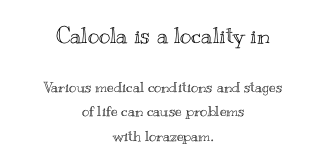
Between these two stacked blocks, the higher one wins on size. The letters stand straight up with perfectly vertical stems. Casual observation: everything's sitting right in the middle. No word sits above an underline. Caption: standard tracking, unaltered.
